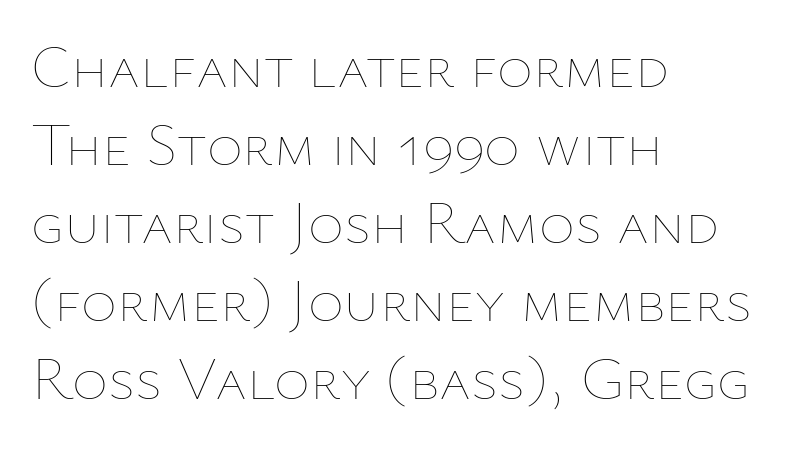
{"italic": "no", "bold": "no", "weight": "thin", "width": "normal", "stroke_contrast": "low", "x_height": "medium", "monospaced": "no", "underline": "no", "align": "left", "line_spacing": "normal", "line_spacing_ratio": 1.28, "letter_spacing": "normal", "letter_spacing_em": 0.0, "glyph_px": 61}
